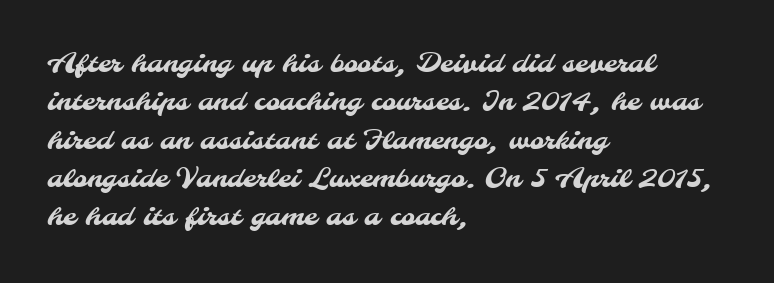
{"underline": "no", "align": "left", "line_spacing": "normal", "line_spacing_ratio": 1.42, "letter_spacing": "normal", "letter_spacing_em": 0.0, "glyph_px": 27}
